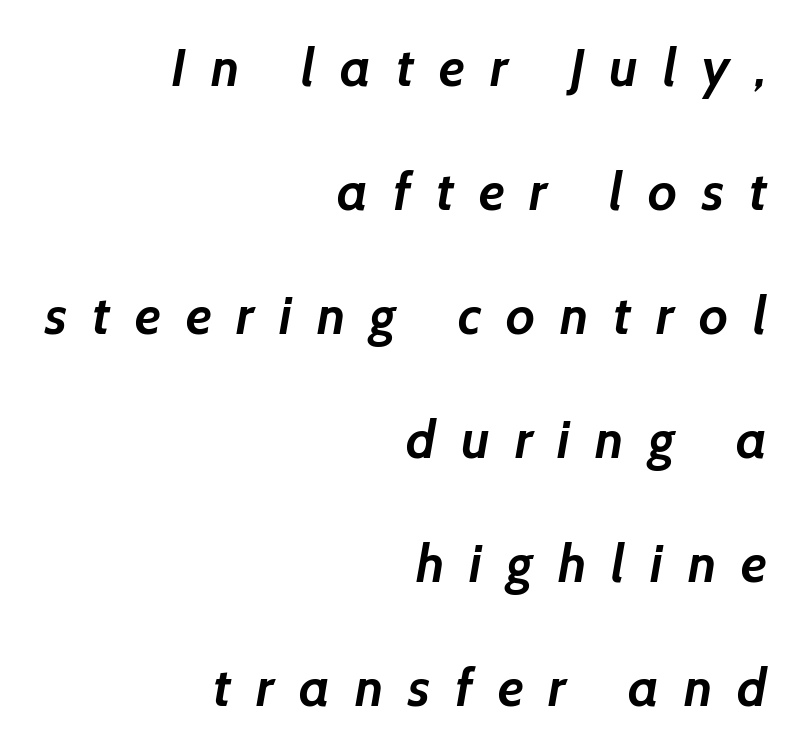
The font family rendered here belongs to the sans-serif group. Loosely led — the rows are spread out. These lines are rendered in a variable-pitch font. Stroke thickness is high; the sample reads as a true bold. Look at the tracking — it's clearly loosened, letters drifting apart.
